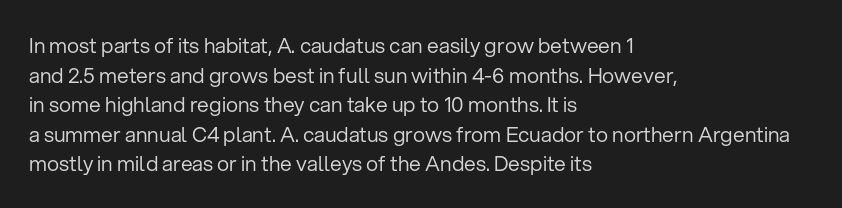
Quick note: underline off. Do the letters lean? They stand straight. The text block is weighted toward the left margin, trailing off unevenly rightward. This rendering leaves character spacing at its baseline value. Vertical spacing — default.
